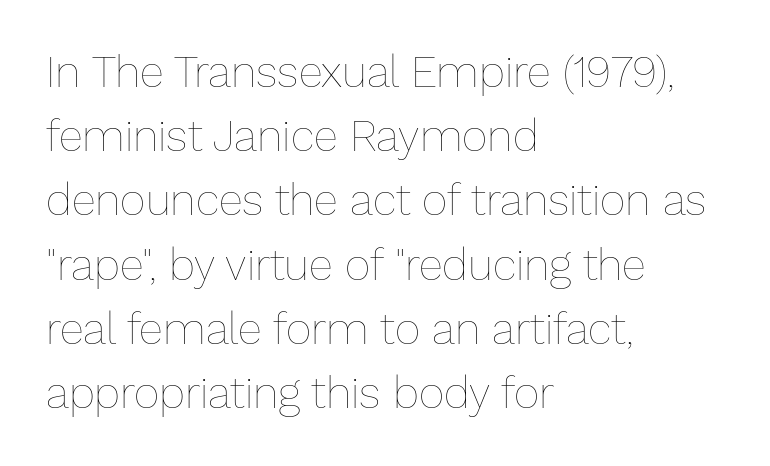
The face used here is proportionally spaced, like ordinary book or web type. If you drew a ruler down the left edge, every line would touch it. Stems and bowls with no extra thickness — not bold. These lines were composed using upright roman letters. The zone under the glyphs is completely vacant. The face used here is rendered with its standard letterfit.
